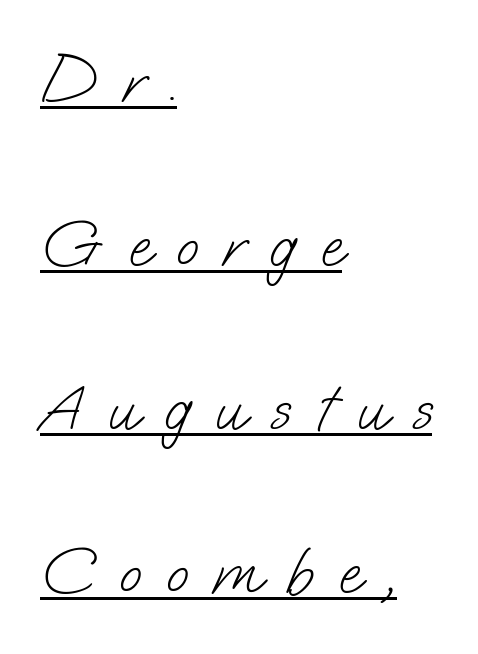
The image shows 66 px light sans-serif type; set left-aligned, loose line spacing (2.48x), unusually wide letter spacing (+0.38 em), underlined; low stroke contrast and a small x-height.
